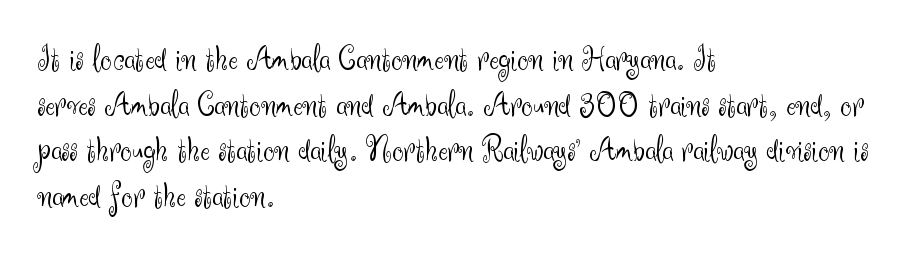
The image shows 36 px light sans-serif type, upright; set left-aligned, normal line spacing (1.27x), normal letter spacing, not underlined; medium stroke contrast and a small x-height.
